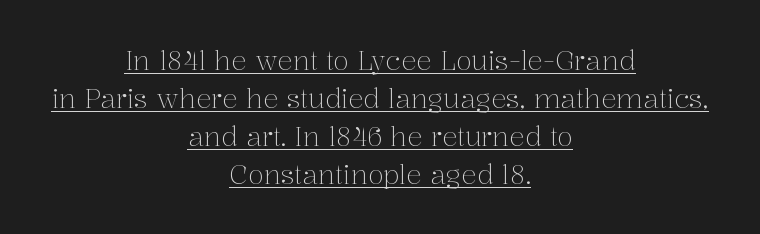
Notice how the passage keeps no hard edge, just a central spine. Look at the tracking — it's just the regular setting, nothing added. This sample keeps an unexceptional amount of space between lines. The typesetter has applied underlining to the passage shown.
